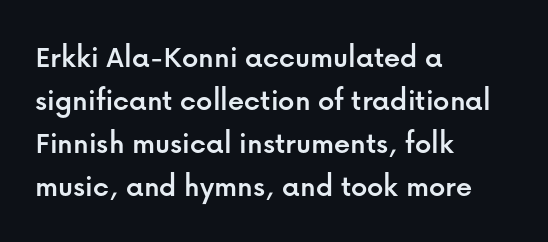
The image shows 32 px sans-serif type, upright; set left-aligned, normal line spacing (1.34x), normal letter spacing, not underlined; low stroke contrast and a medium x-height.
